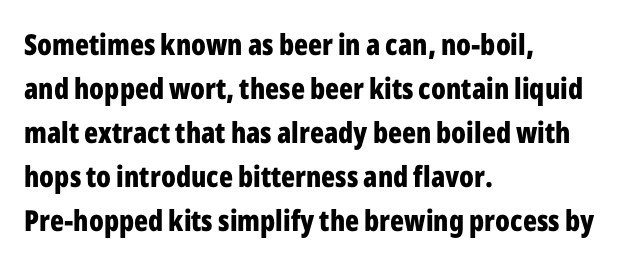
{"serif": "no", "italic": "no", "bold": "yes", "weight": "bold", "width": "condensed", "stroke_contrast": "low", "x_height": "medium", "monospaced": "no", "underline": "no", "align": "left", "line_spacing": "normal", "line_spacing_ratio": 1.52, "letter_spacing": "normal", "letter_spacing_em": 0.0, "glyph_px": 29}
